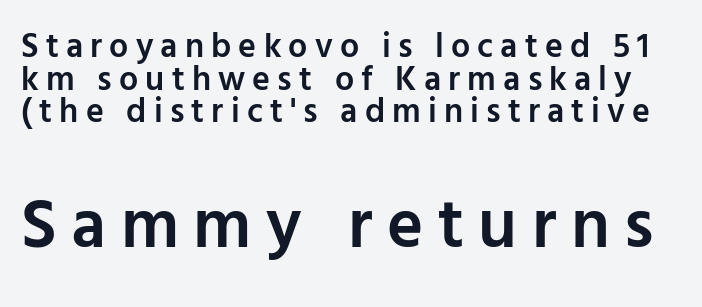
{"serif": "no", "italic": "no", "bold": "semi", "weight": "semibold", "width": "normal", "stroke_contrast": "low", "x_height": "medium", "monospaced": "no", "underline": "no", "line_spacing": "tight", "line_spacing_ratio": 0.96, "letter_spacing": "wide", "letter_spacing_em": 0.21, "larger_block": "second", "size_ratio": 2.03, "glyph_px": 69}
